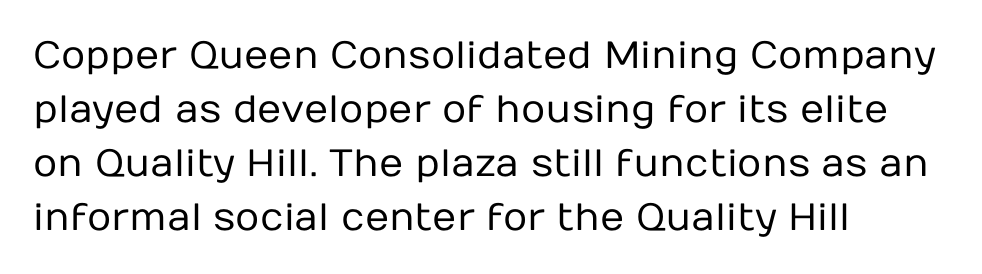
Is this a fixed-width face? No — the glyphs have proportional, varying widths. A clean baseline with only descenders dipping below it. The type is set solid horizontally, with unmodified tracking. Weight: regular or lighter.
